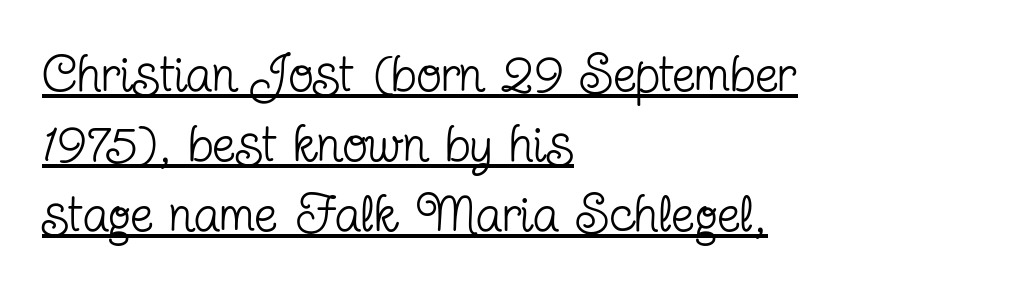
{"serif": "yes", "italic": "no", "bold": "no", "weight": "regular", "width": "condensed", "stroke_contrast": "low", "x_height": "medium", "monospaced": "no", "underline": "yes", "align": "left", "line_spacing": "normal", "line_spacing_ratio": 1.35, "letter_spacing": "normal", "letter_spacing_em": 0.0, "glyph_px": 52}
